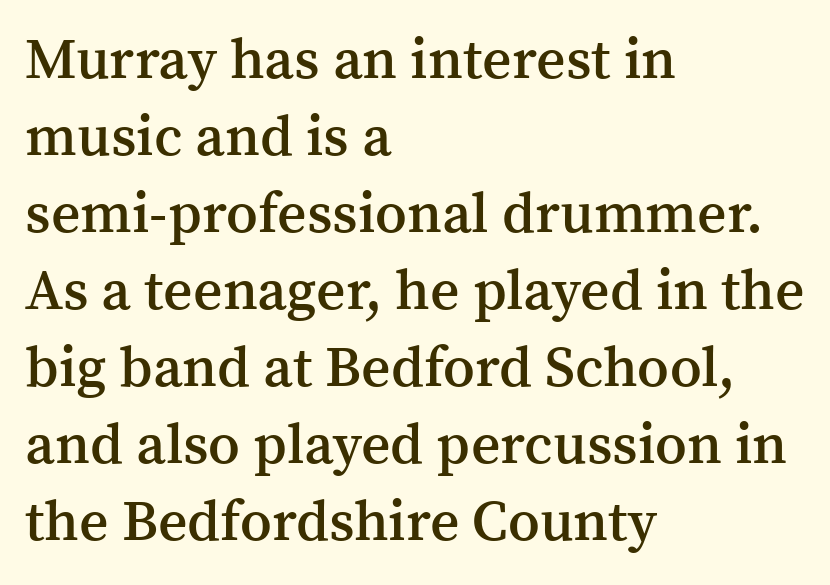
Q: Is the text bold? A: Semi-bold.
Q: Is the text italic (slanted)? A: No, it is upright.
Q: Is the typeface a serif or a sans-serif typeface? A: Serif.
Q: Is the text underlined? A: No.
Q: How is the paragraph aligned? A: Left-aligned.
Q: Is the spacing between letters normal or unusually wide? A: Normal.
Q: Is the spacing between lines tight, normal or loose? A: Normal.
Q: Width (condensed, normal, or wide)? A: Normal.
Q: Stroke contrast? A: Medium.
Q: x-height? A: Medium.
Q: Monospaced? A: No.
